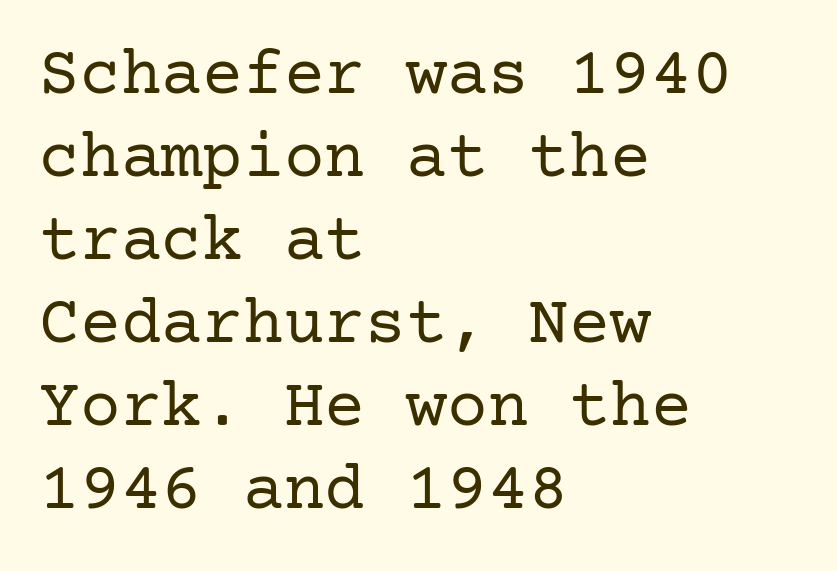
Q: Is the text bold? A: No.
Q: Is the text italic (slanted)? A: No, it is upright.
Q: Is the typeface a serif or a sans-serif typeface? A: Serif.
Q: Is the text underlined? A: No.
Q: How is the paragraph aligned? A: Left-aligned.
Q: Is the spacing between letters normal or unusually wide? A: Normal.
Q: Width (condensed, normal, or wide)? A: Normal.
Q: Stroke contrast? A: Low.
Q: x-height? A: Medium.
